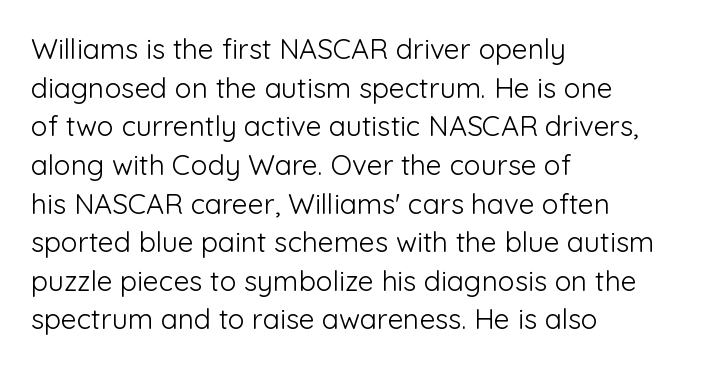
Normally led — the rows are evenly, conventionally spaced. The rendering uses natural spacing where letterforms have individual widths. The cut favours lightness, reaching ordinary text weight at its darkest. The font family rendered here belongs to the sans-serif group.
